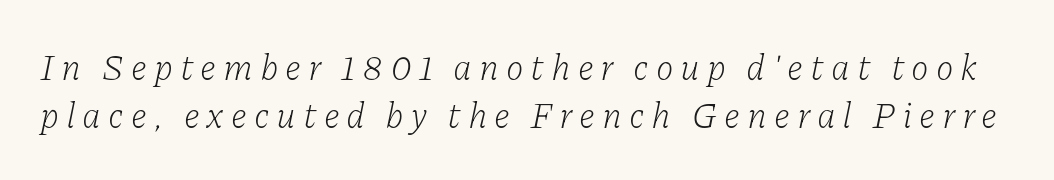
Q: Is the text bold? A: No.
Q: Is the text italic (slanted)? A: Yes, it leans right by about 11 degrees.
Q: Is the typeface a serif or a sans-serif typeface? A: Serif.
Q: Is the text underlined? A: No.
Q: Is the spacing between lines tight, normal or loose? A: Normal.
Q: Width (condensed, normal, or wide)? A: Normal.
Q: Stroke contrast? A: Low.
Q: x-height? A: Medium.
Q: Monospaced? A: No.
